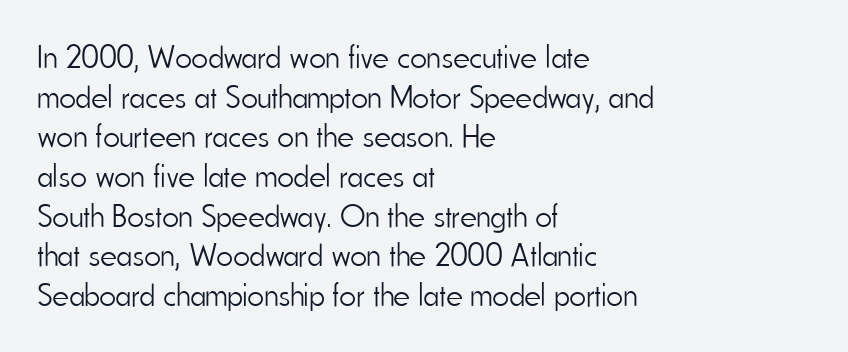
You can tell it's not italic because the verticals are truly vertical. Typeset ragged right — the left edge is the straight one. A sans-serif font was chosen for this passage. Letters have the restrained weight of plain body copy at most. Think of a printed novel: that variable character pitch is what you see here.
